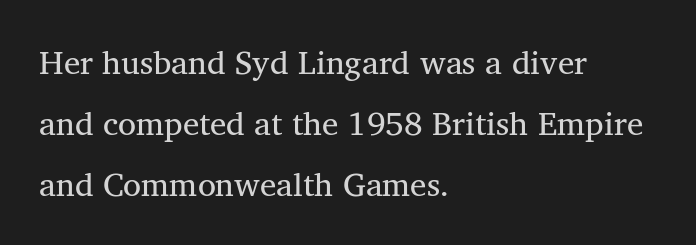
Q: Is the text bold? A: No.
Q: Is the text italic (slanted)? A: No, it is upright.
Q: Is the typeface a serif or a sans-serif typeface? A: Serif.
Q: Is the text underlined? A: No.
Q: How is the paragraph aligned? A: Left-aligned.
Q: Is the spacing between letters normal or unusually wide? A: Normal.
Q: Width (condensed, normal, or wide)? A: Normal.
Q: Stroke contrast? A: Medium.
Q: x-height? A: Medium.
Q: Monospaced? A: No.
